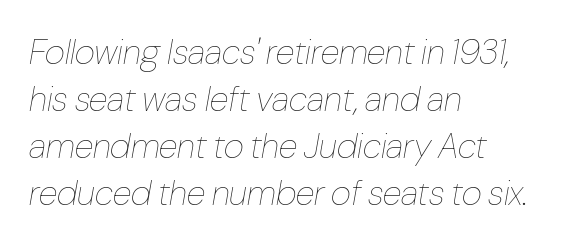
The image shows 35 px thin, condensed type, italic (leaning right); set left-aligned, normal line spacing (1.34x), normal letter spacing, not underlined; low stroke contrast and a medium x-height.
